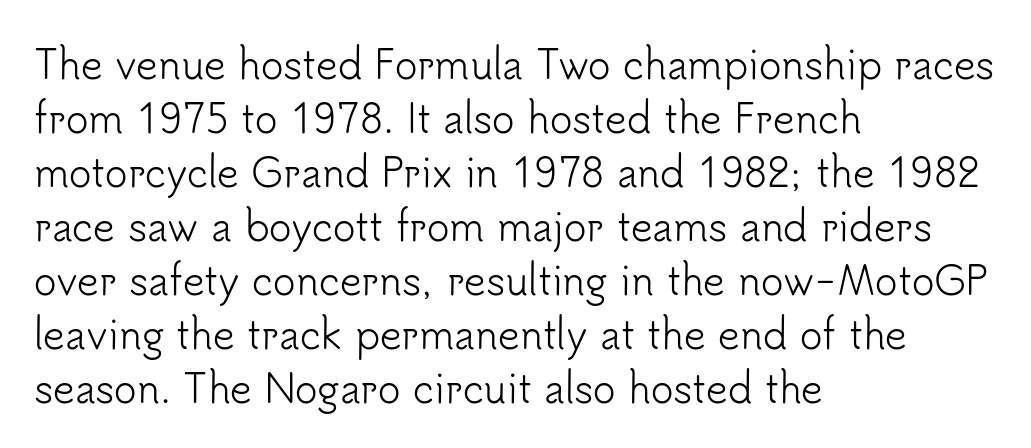
{"serif": "no", "italic": "no", "bold": "no", "weight": "light", "width": "normal", "stroke_contrast": "low", "x_height": "small", "monospaced": "no", "underline": "no", "align": "left", "line_spacing": "normal", "line_spacing_ratio": 1.42, "letter_spacing": "normal", "letter_spacing_em": 0.0, "glyph_px": 38}
